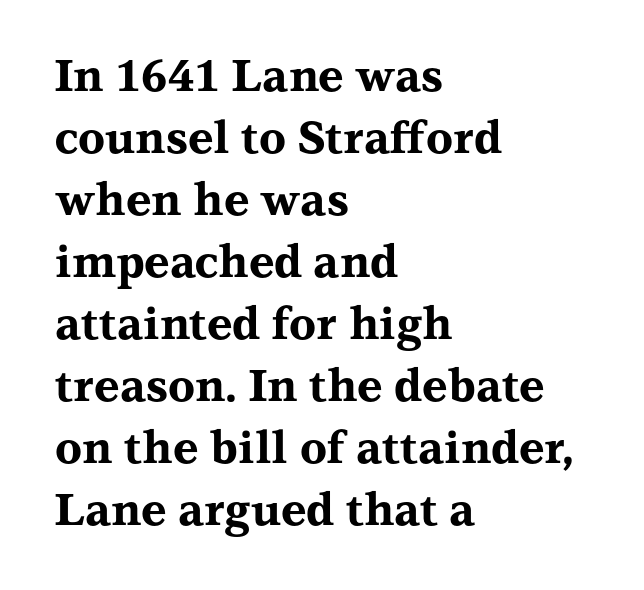
A typesetter would call this leading conventional body-copy spacing. Type style note: has serifs. This sample uses an upright cut, with every glyph sitting square on the baseline. These lines are set flush left with a ragged right edge. The string is rendered with underlining switched off. Observe the ordinary spacing: letters are neighbours, not strangers.
